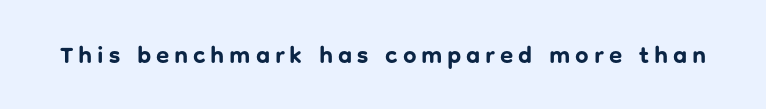
{"italic": "no", "bold": "yes", "underline": "no", "letter_spacing": "wide", "letter_spacing_em": 0.2, "glyph_px": 24}
